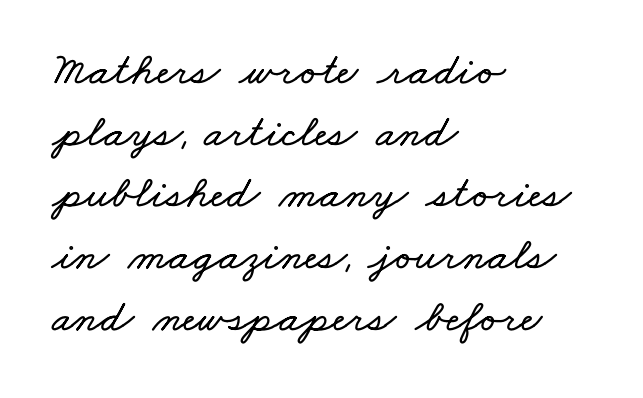
Q: Is the text underlined? A: No.
Q: How is the paragraph aligned? A: Left-aligned.
Q: Is the spacing between letters normal or unusually wide? A: Normal.
Q: Is the spacing between lines tight, normal or loose? A: Normal.
Q: Width (condensed, normal, or wide)? A: Wide.
Q: Stroke contrast? A: Low.
Q: x-height? A: Small.
Q: Monospaced? A: No.
